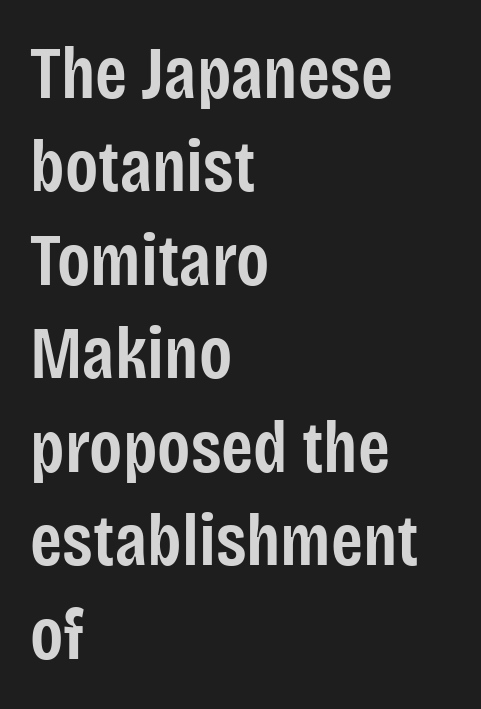
The image shows 73 px semibold, condensed sans-serif type, upright; set left-aligned, normal line spacing (1.28x), normal letter spacing, not underlined; low stroke contrast and a large x-height.
